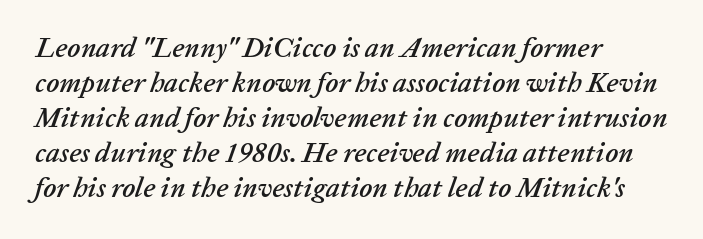
The image shows 28 px text type, italic (leaning right); set left-aligned, normal line spacing (1.25x), normal letter spacing, not underlined; low stroke contrast and a medium x-height.
